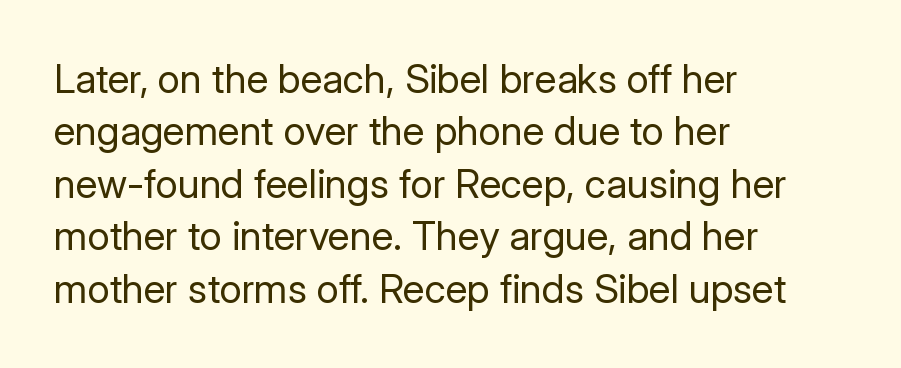
{"serif": "no", "italic": "no", "bold": "no", "weight": "regular", "width": "normal", "stroke_contrast": "low", "x_height": "medium", "monospaced": "no", "underline": "no", "align": "left", "line_spacing": "normal", "line_spacing_ratio": 1.31, "letter_spacing": "normal", "letter_spacing_em": 0.0, "glyph_px": 40}
